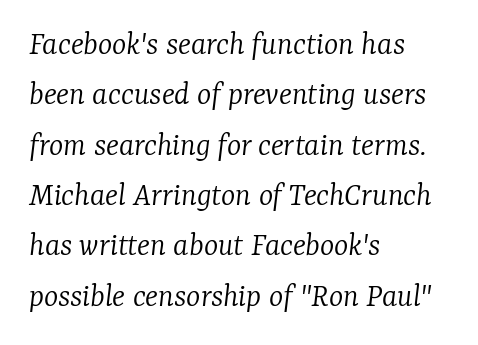
Whoever set this chose a conventional vertical rhythm. Typographically, this falls in the serif category. The text block is weighted toward the left margin, trailing off unevenly rightward. Type without underlining. The whole block is typeset with a tilt. No letter is thick-stroked: the sample isn't bold.
